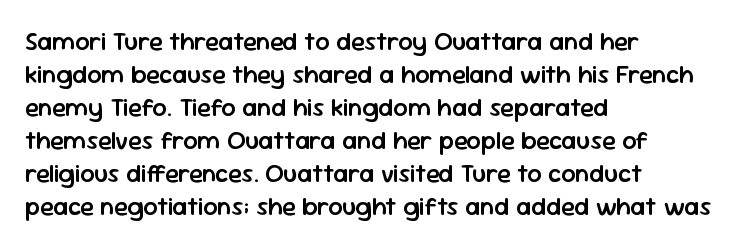
Is the letter spacing exaggerated? No — it looks like the ordinary default. The text block is weighted toward the left margin, trailing off unevenly rightward. Anything drawn beneath the words? Only blank space. The passage shown stacks its lines at a standard gap.
